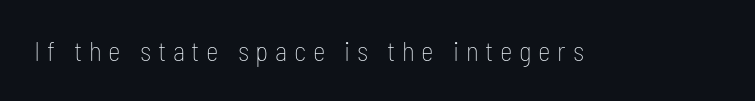
Q: Is the text bold? A: No.
Q: Is the text italic (slanted)? A: No, it is upright.
Q: Is the text underlined? A: No.
Q: Is the spacing between letters normal or unusually wide? A: Unusually wide.
